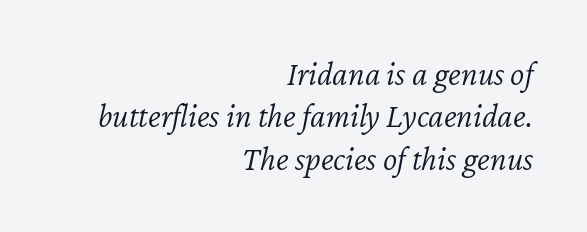
The image shows 34 px light type, italic (leaning right); set right-aligned, normal line spacing (1.25x), normal letter spacing, not underlined; low stroke contrast and a medium x-height.
